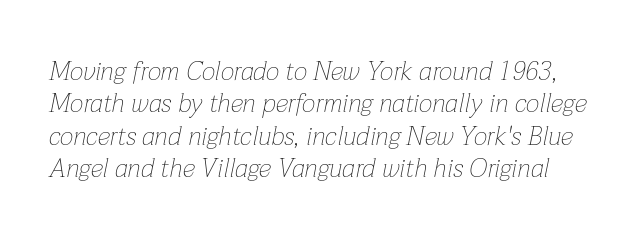
Quick note: interline space is typical. The strokes carry an ordinary text weight at most. Inter-character spacing is left at the font's built-in metrics. Is the type slanted? Yes — the strokes lean at a clear angle.
